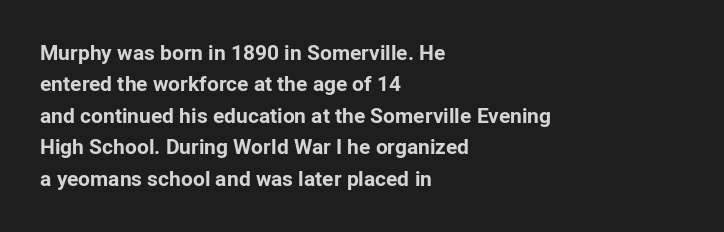
Set as a true bold cut, around the 700 mark. You can tell it's not italic because the verticals are truly vertical. Horizontally, the lines are justified to the leading edge only. Evenly set lines give the paragraph a standard silhouette. Just letters on the line, the space beneath them empty. Compared with typical body copy, the letter spacing here is the same.
